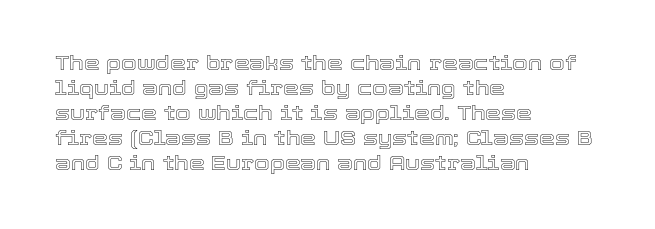
The space between consecutive lines is moderate. The area under the type is left untouched. The letters sit at their default tracking, neither squeezed nor spread. If you drew a line through each stem, it would be perfectly vertical. This rendering uses left alignment, leaving the right contour irregular.
